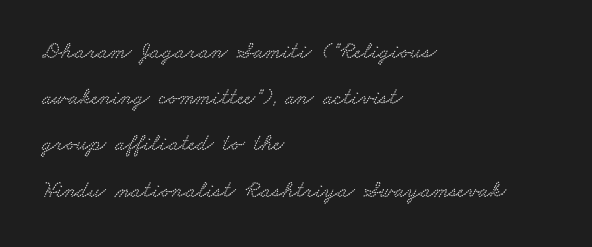
Q: Is the text underlined? A: No.
Q: How is the paragraph aligned? A: Left-aligned.
Q: Is the spacing between letters normal or unusually wide? A: Normal.
Q: Is the spacing between lines tight, normal or loose? A: Loose.
